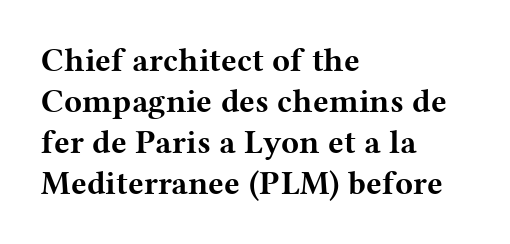
Q: Is the text bold? A: Yes.
Q: Is the text italic (slanted)? A: No, it is upright.
Q: Is the typeface a serif or a sans-serif typeface? A: Serif.
Q: Is the text underlined? A: No.
Q: How is the paragraph aligned? A: Left-aligned.
Q: Is the spacing between letters normal or unusually wide? A: Normal.
Q: Width (condensed, normal, or wide)? A: Wide.
Q: Stroke contrast? A: Medium.
Q: x-height? A: Medium.
Q: Monospaced? A: No.
